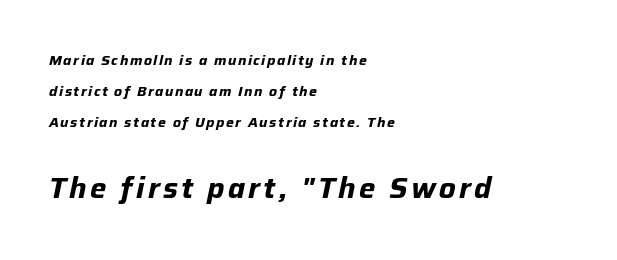
Vertical spacing — loose. The letters in the lower block stand taller than those in the block above. Where is the straight margin? On the left. The passage shown is emphatically bold. Descender tails drop into unmarked territory. The face used here has a pronounced slope to its letters.
